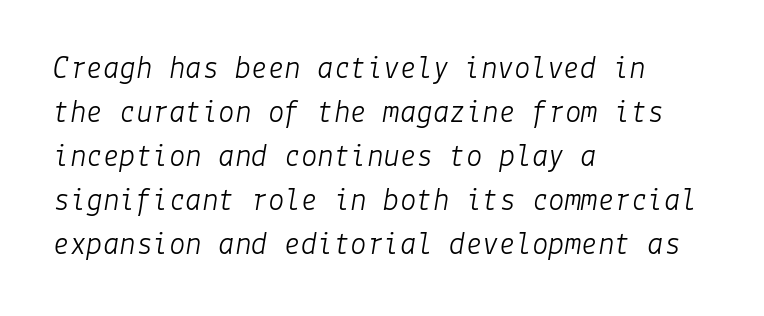
The image shows 33 px light type, italic (leaning right); set left-aligned, normal line spacing (1.33x), normal letter spacing, not underlined; low stroke contrast and a medium x-height.
